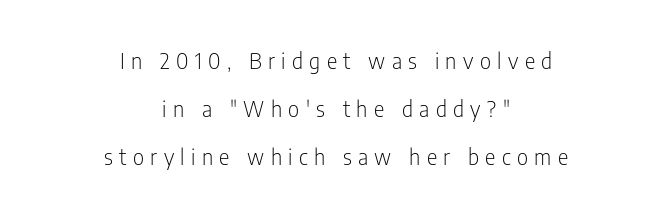
The image shows 22 px text type, upright; set centered, loose line spacing (2.18x), unusually wide letter spacing (+0.29 em), not underlined.
